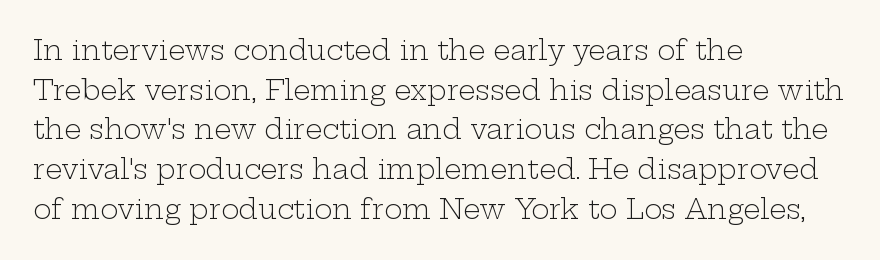
The image shows 27 px text type, upright; set left-aligned, normal line spacing (1.47x), normal letter spacing, not underlined.
